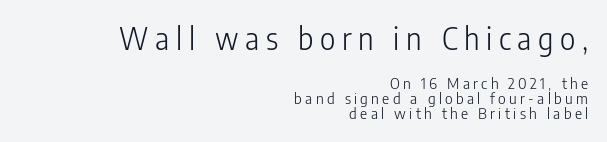
Q: Is the text bold? A: No.
Q: Is the text italic (slanted)? A: No, it is upright.
Q: Is the typeface a serif or a sans-serif typeface? A: Sans-serif.
Q: Is the text underlined? A: No.
Q: How is the paragraph aligned? A: Right-aligned.
Q: Is the spacing between letters normal or unusually wide? A: Unusually wide.
Q: Is the spacing between lines tight, normal or loose? A: Tight.
Q: Which block of text is set in a larger size, the first (top) or the second (bottom)? A: The first (top) one.
Q: Width (condensed, normal, or wide)? A: Condensed.
Q: Stroke contrast? A: Low.
Q: x-height? A: Medium.
Q: Monospaced? A: No.
